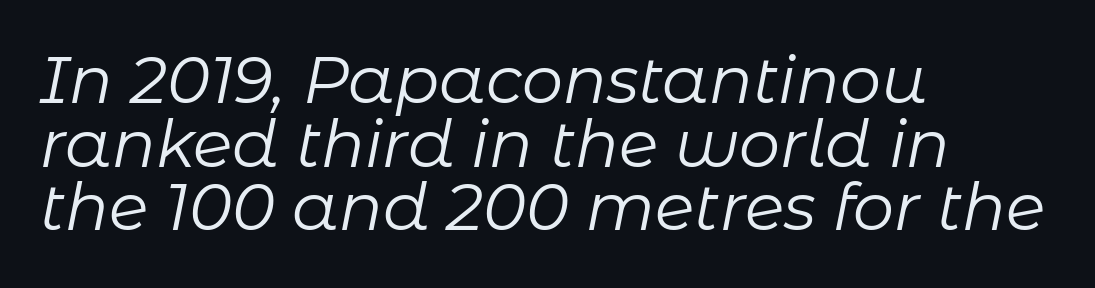
{"italic": "yes", "lean": "right", "slant_degrees": 11, "bold": "no", "weight": "regular", "width": "normal", "stroke_contrast": "low", "x_height": "medium", "monospaced": "no", "underline": "no", "align": "left", "line_spacing": "tight", "line_spacing_ratio": 0.98, "letter_spacing": "normal", "letter_spacing_em": 0.0, "glyph_px": 65}
